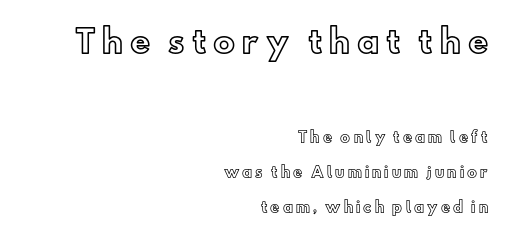
{"italic": "no", "width": "normal", "x_height": "small", "monospaced": "no", "underline": "no", "align": "right", "line_spacing": "loose", "line_spacing_ratio": 2.49, "letter_spacing": "wide", "letter_spacing_em": 0.22, "larger_block": "first", "size_ratio": 2.21, "glyph_px": 31}
